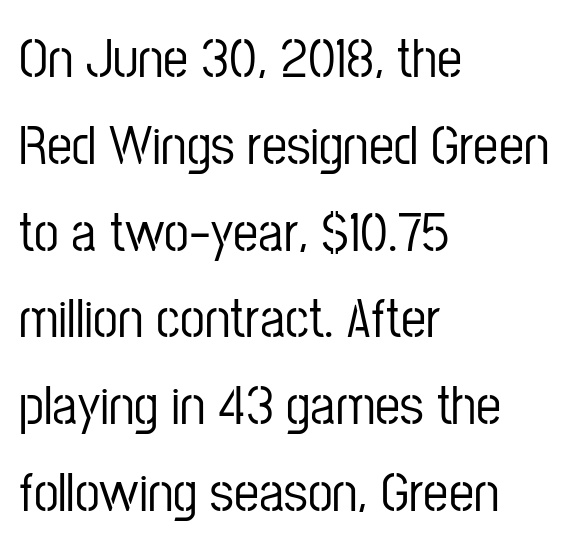
Q: Is the text italic (slanted)? A: No, it is upright.
Q: Is the typeface a serif or a sans-serif typeface? A: Sans-serif.
Q: Is the text underlined? A: No.
Q: How is the paragraph aligned? A: Left-aligned.
Q: Is the spacing between letters normal or unusually wide? A: Normal.
Q: Is the spacing between lines tight, normal or loose? A: Normal.
Q: Width (condensed, normal, or wide)? A: Condensed.
Q: Stroke contrast? A: Low.
Q: x-height? A: Medium.
Q: Monospaced? A: No.
